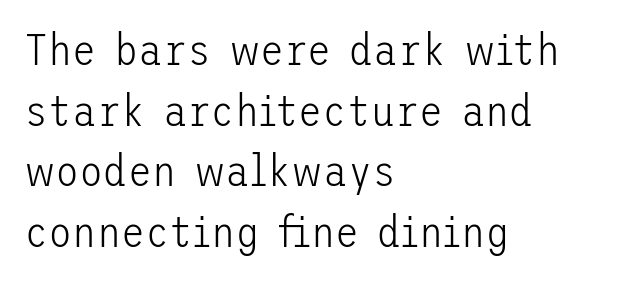
Q: Is the text bold? A: No.
Q: Is the text italic (slanted)? A: No, it is upright.
Q: Is the typeface a serif or a sans-serif typeface? A: Sans-serif.
Q: Is the text underlined? A: No.
Q: How is the paragraph aligned? A: Left-aligned.
Q: Is the spacing between letters normal or unusually wide? A: Normal.
Q: Is the spacing between lines tight, normal or loose? A: Normal.
Q: Width (condensed, normal, or wide)? A: Normal.
Q: Stroke contrast? A: Low.
Q: x-height? A: Medium.
